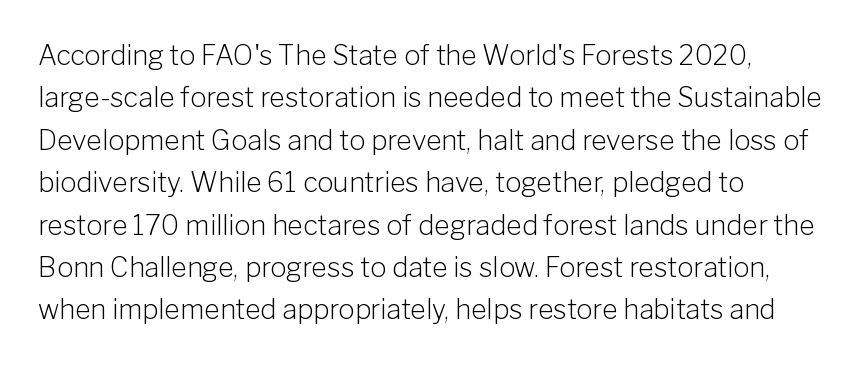
The image shows 27 px text type, upright; set left-aligned, normal line spacing (1.57x), normal letter spacing, not underlined.
